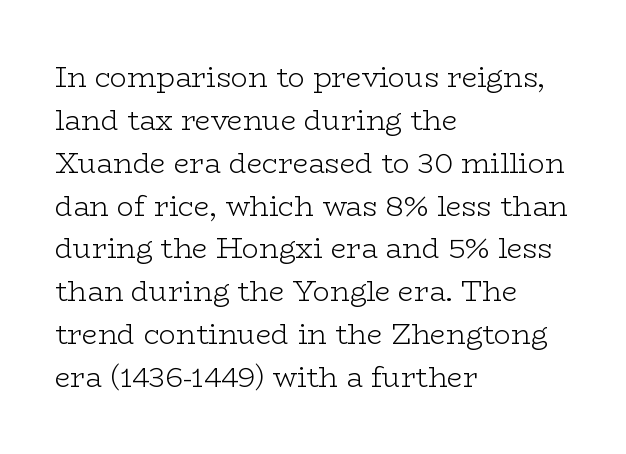
Q: Is the text bold? A: No.
Q: Is the text italic (slanted)? A: No, it is upright.
Q: Is the typeface a serif or a sans-serif typeface? A: Serif.
Q: Is the text underlined? A: No.
Q: How is the paragraph aligned? A: Left-aligned.
Q: Is the spacing between letters normal or unusually wide? A: Normal.
Q: Is the spacing between lines tight, normal or loose? A: Normal.
Q: Width (condensed, normal, or wide)? A: Wide.
Q: Stroke contrast? A: Low.
Q: x-height? A: Medium.
Q: Monospaced? A: No.
